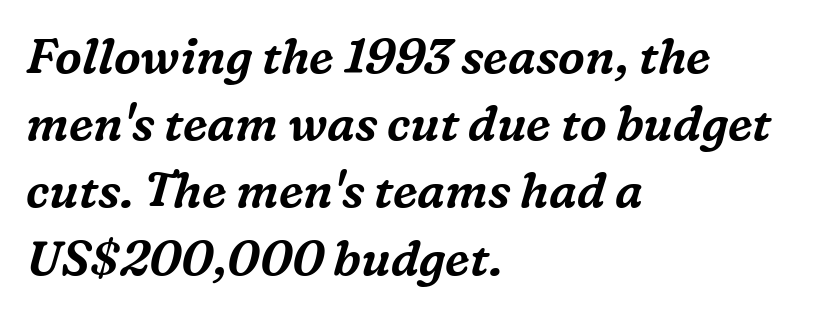
{"serif": "yes", "italic": "yes", "lean": "right", "slant_degrees": 16, "width": "normal", "stroke_contrast": "medium", "x_height": "medium", "monospaced": "no", "underline": "no", "align": "left", "line_spacing": "normal", "line_spacing_ratio": 1.4, "letter_spacing": "normal", "letter_spacing_em": 0.0, "glyph_px": 48}
